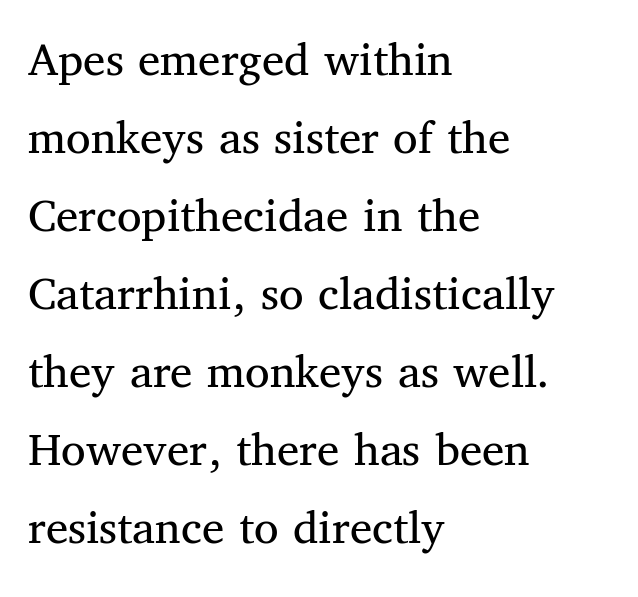
{"serif": "yes", "italic": "no", "bold": "no", "weight": "regular", "width": "normal", "stroke_contrast": "medium", "x_height": "medium", "monospaced": "no", "underline": "no", "align": "left", "line_spacing": "normal", "line_spacing_ratio": 1.56, "letter_spacing": "normal", "letter_spacing_em": 0.0, "glyph_px": 50}
